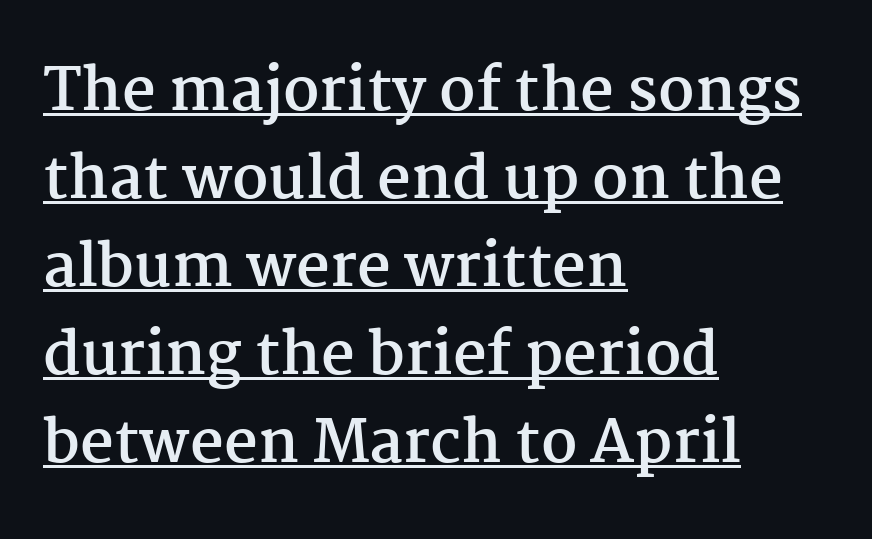
Q: Is the text bold? A: Yes.
Q: Is the text italic (slanted)? A: No, it is upright.
Q: Is the typeface a serif or a sans-serif typeface? A: Serif.
Q: Is the text underlined? A: Yes.
Q: How is the paragraph aligned? A: Left-aligned.
Q: Is the spacing between letters normal or unusually wide? A: Normal.
Q: Is the spacing between lines tight, normal or loose? A: Normal.
Q: Width (condensed, normal, or wide)? A: Normal.
Q: Stroke contrast? A: Medium.
Q: x-height? A: Medium.
Q: Monospaced? A: No.
